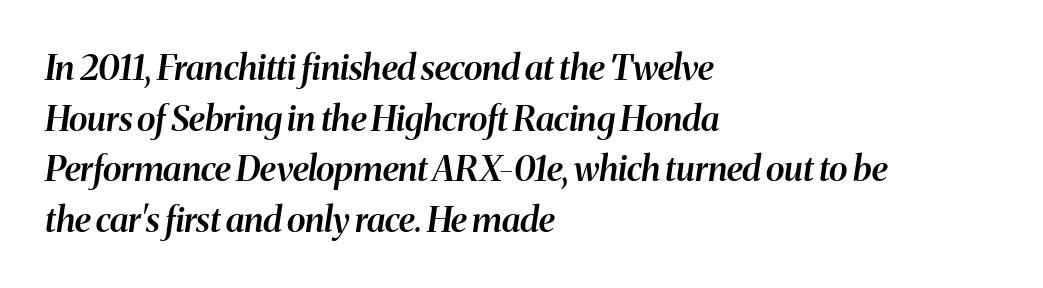
The image shows 35 px semibold type, italic (leaning right); set left-aligned, normal line spacing (1.45x), normal letter spacing, not underlined; medium stroke contrast and a medium x-height.
